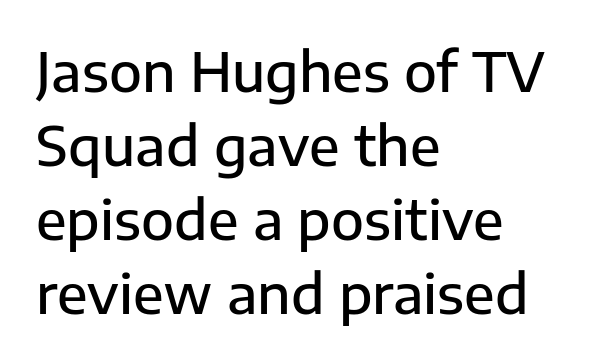
No extra tracking has been applied to these lines. This is the in-between weight designers call semibold or demi. Looks like regular typesetting: each glyph gets only the width it needs. Does the type have serifs? No, each stem ends abruptly.
